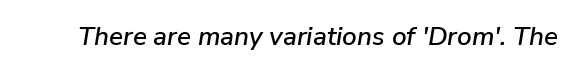
{"italic": "yes", "lean": "right", "slant_degrees": 9, "underline": "no", "letter_spacing": "normal", "letter_spacing_em": 0.0, "glyph_px": 26}
